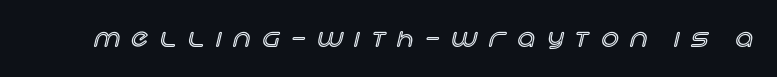
The image shows 24 px text type; set unusually wide letter spacing (+0.5 em), not underlined.
